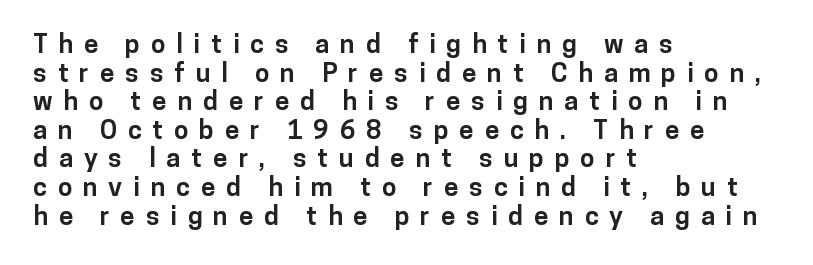
The image shows 26 px bold type, upright; set left-aligned, tight line spacing (1.1x), unusually wide letter spacing (+0.42 em), not underlined.
